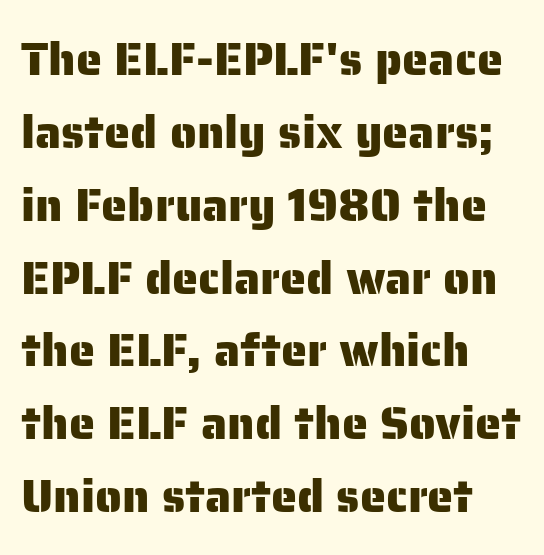
Q: Is the text italic (slanted)? A: No, it is upright.
Q: Is the typeface a serif or a sans-serif typeface? A: Sans-serif.
Q: Is the text underlined? A: No.
Q: How is the paragraph aligned? A: Left-aligned.
Q: Is the spacing between letters normal or unusually wide? A: Normal.
Q: Is the spacing between lines tight, normal or loose? A: Normal.
Q: Width (condensed, normal, or wide)? A: Normal.
Q: Stroke contrast? A: Low.
Q: x-height? A: Medium.
Q: Monospaced? A: No.
